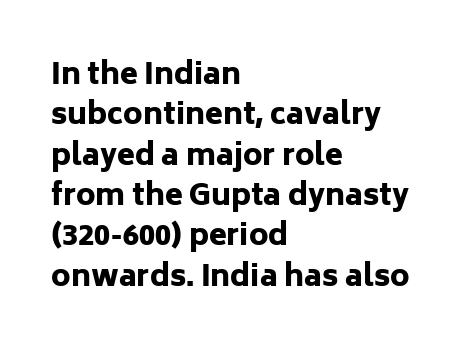
The image shows 29 px heavy sans-serif type, upright; set left-aligned, normal line spacing (1.39x), normal letter spacing, not underlined; low stroke contrast and a medium x-height.
